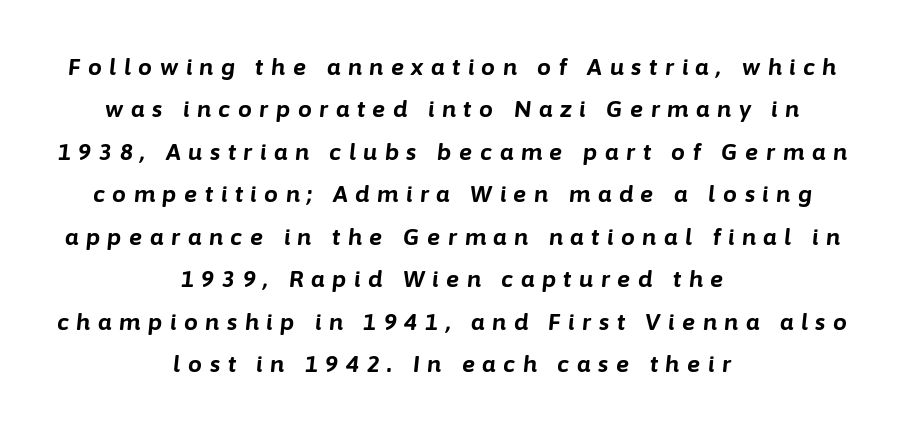
This sample uses expanded letter spacing, leaving extra air between glyphs. The words here are not underlined. Compared with an ordinary text face, these strokes are far heavier — a full bold. This sample is center-justified, so both line endings float freely. The whole block is typeset with a tilt. This sample trades compactness for vertical openness between lines.
